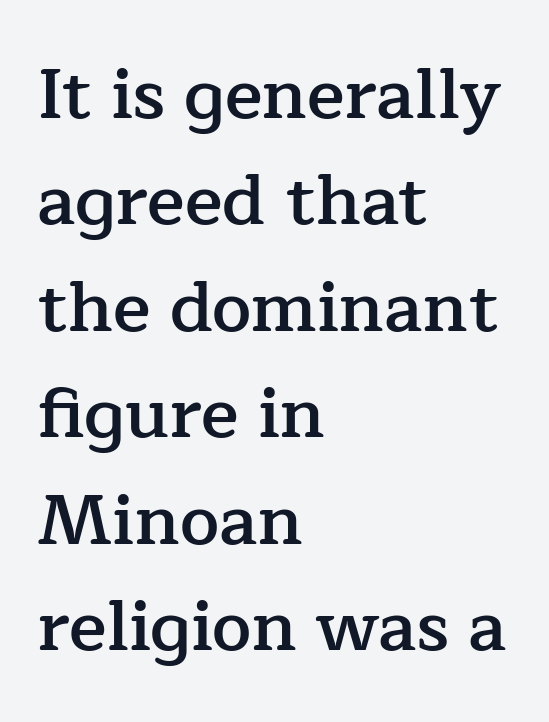
{"serif": "yes", "italic": "no", "bold": "semi", "weight": "semibold", "width": "normal", "stroke_contrast": "low", "x_height": "medium", "monospaced": "no", "underline": "no", "align": "left", "line_spacing": "normal", "line_spacing_ratio": 1.52, "letter_spacing": "normal", "letter_spacing_em": 0.0, "glyph_px": 70}
